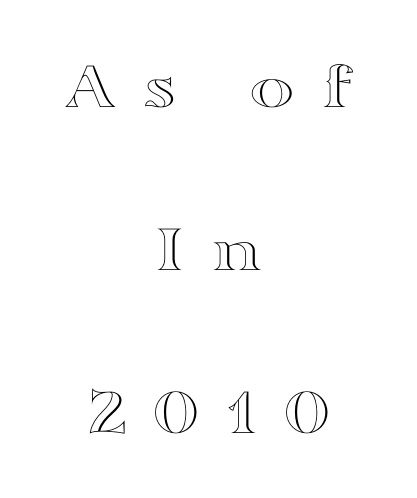
Q: Is the text italic (slanted)? A: No, it is upright.
Q: Is the text underlined? A: No.
Q: How is the paragraph aligned? A: Centered.
Q: Is the spacing between letters normal or unusually wide? A: Unusually wide.
Q: Is the spacing between lines tight, normal or loose? A: Loose.
Q: Width (condensed, normal, or wide)? A: Wide.
Q: x-height? A: Medium.
Q: Monospaced? A: No.
